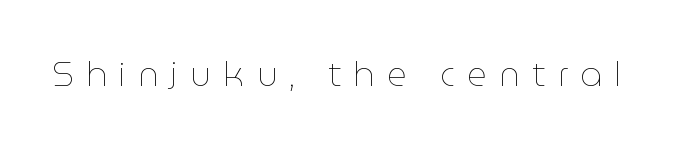
{"italic": "no", "bold": "no", "weight": "thin", "width": "normal", "stroke_contrast": "low", "x_height": "medium", "monospaced": "no", "underline": "no", "letter_spacing": "wide", "letter_spacing_em": 0.36, "glyph_px": 34}
